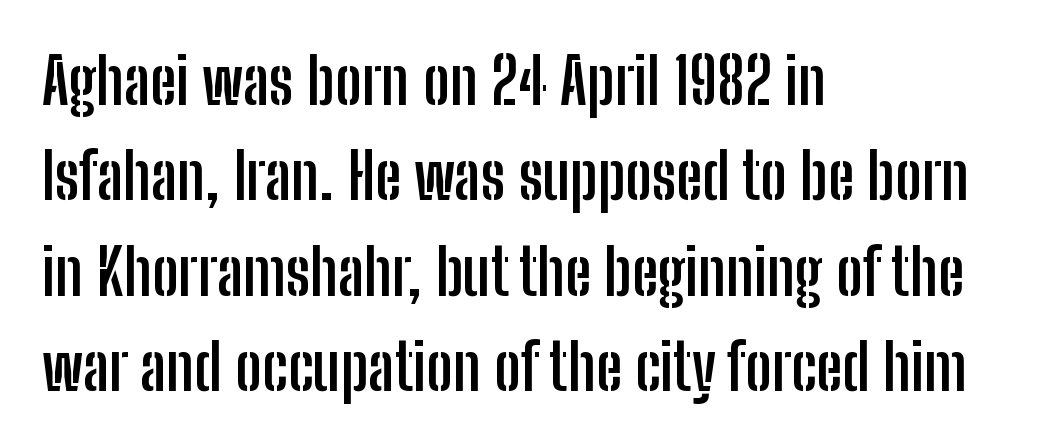
In terms of letterspacing, this is plain default setting. The passage shown is typeset with a sans-serif family. Typographic density is high because the face is bold. Quick note: underline off. Line spacing here is normal. Do the letters lean? They stand straight.
